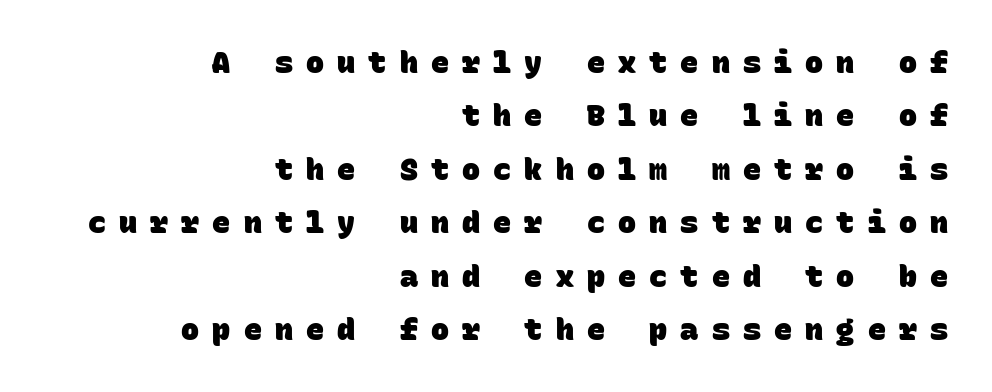
Q: Is the text bold? A: Yes.
Q: Is the typeface a serif or a sans-serif typeface? A: Sans-serif.
Q: Is the text underlined? A: No.
Q: How is the paragraph aligned? A: Right-aligned.
Q: Is the spacing between letters normal or unusually wide? A: Unusually wide.
Q: Width (condensed, normal, or wide)? A: Normal.
Q: Stroke contrast? A: Low.
Q: x-height? A: Large.
Q: Monospaced? A: Yes.
